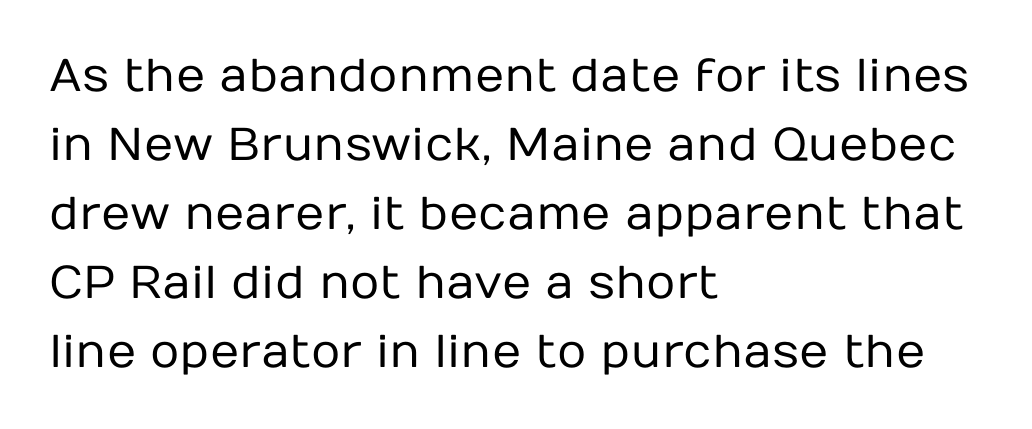
{"serif": "no", "italic": "no", "bold": "no", "weight": "regular", "width": "normal", "stroke_contrast": "low", "x_height": "medium", "monospaced": "no", "underline": "no", "align": "left", "line_spacing": "normal", "line_spacing_ratio": 1.5, "letter_spacing": "normal", "letter_spacing_em": 0.0, "glyph_px": 46}
